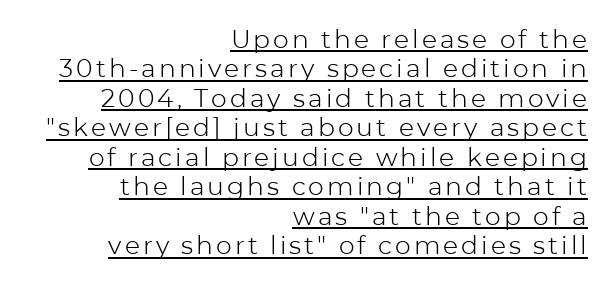
Q: Is the text bold? A: No.
Q: Is the text italic (slanted)? A: No, it is upright.
Q: Is the text underlined? A: Yes.
Q: How is the paragraph aligned? A: Right-aligned.
